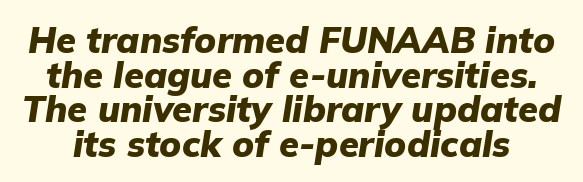
Think of a printed novel: that variable character pitch is what you see here. Cramped leading. Nobody touched the tracking dial on this one. The lettering tilts uniformly, giving the passage an italic look.
